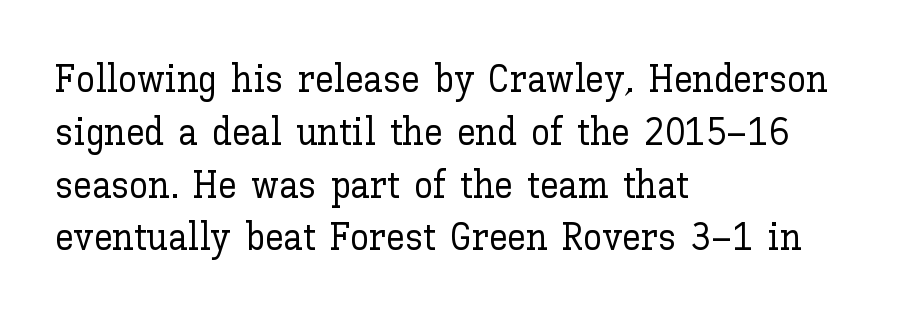
Beneath every word, the page is bare. Proportional: the letters do not fall into vertical columns. The type sits square on the baseline with zero lean. Successive baselines arrive at the customary interval. The setting favours the left margin, as ordinary paragraphs usually do.
